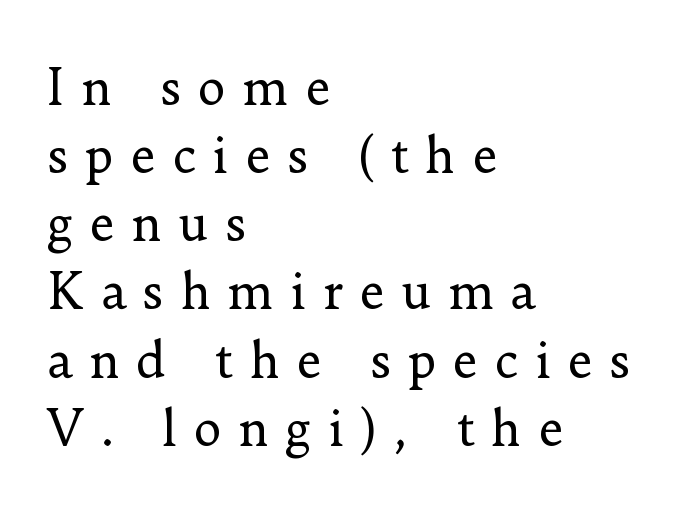
Q: Is the text bold? A: No.
Q: Is the text italic (slanted)? A: No, it is upright.
Q: Is the typeface a serif or a sans-serif typeface? A: Serif.
Q: Is the text underlined? A: No.
Q: How is the paragraph aligned? A: Left-aligned.
Q: Is the spacing between letters normal or unusually wide? A: Unusually wide.
Q: Is the spacing between lines tight, normal or loose? A: Normal.
Q: Width (condensed, normal, or wide)? A: Normal.
Q: Stroke contrast? A: Low.
Q: x-height? A: Small.
Q: Monospaced? A: No.
